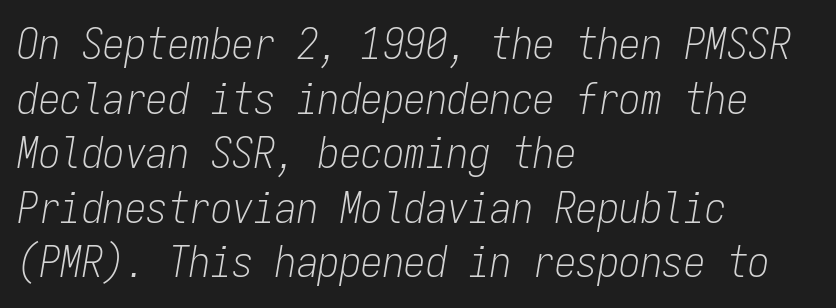
The image shows 43 px light, condensed type, italic (leaning right), monospaced; set left-aligned, normal line spacing (1.27x), normal letter spacing, not underlined; low stroke contrast and a medium x-height.
